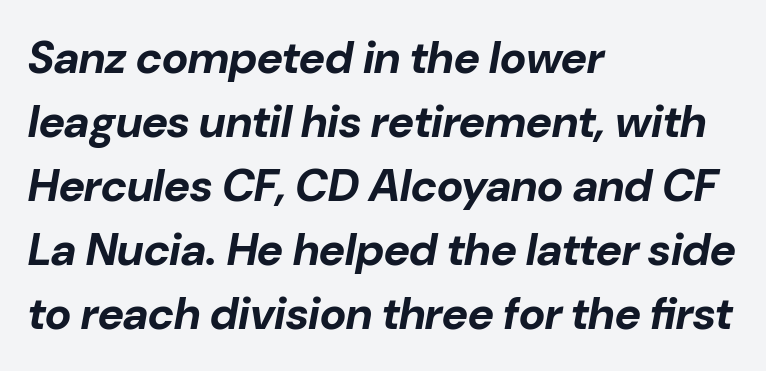
The image shows 45 px bold type, italic (leaning right); set left-aligned, normal line spacing (1.42x), normal letter spacing, not underlined; low stroke contrast and a medium x-height.
